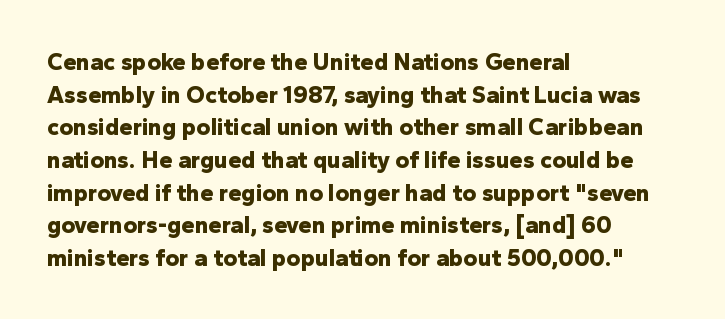
Q: Is the text bold? A: Yes.
Q: Is the text italic (slanted)? A: No, it is upright.
Q: Is the text underlined? A: No.
Q: How is the paragraph aligned? A: Left-aligned.
Q: Is the spacing between letters normal or unusually wide? A: Normal.
Q: Is the spacing between lines tight, normal or loose? A: Normal.
